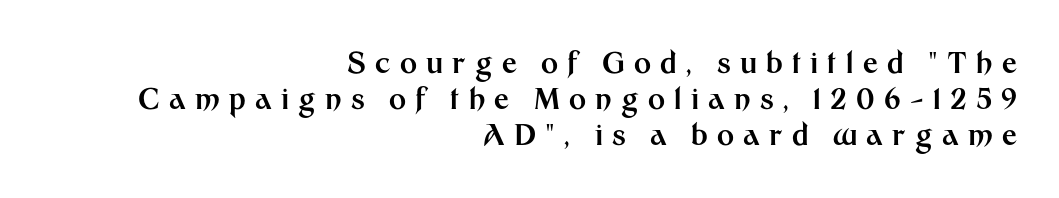
The image shows 29 px bold sans-serif type, upright; set right-aligned, line spacing 1.24x, unusually wide letter spacing (+0.32 em), not underlined; medium stroke contrast and a medium x-height.
